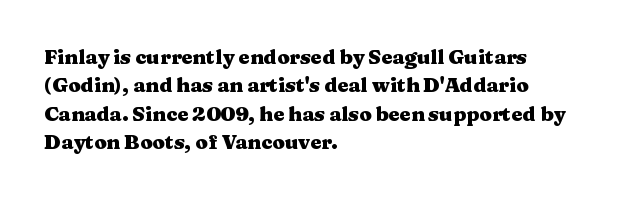
Has an underline been added? It has not. Here the glyphs are tracked normally, forming tight word shapes. Compared with typical paragraphs, the rows here are spaced about the same. The characters look thick and weighty, a clear bold.
